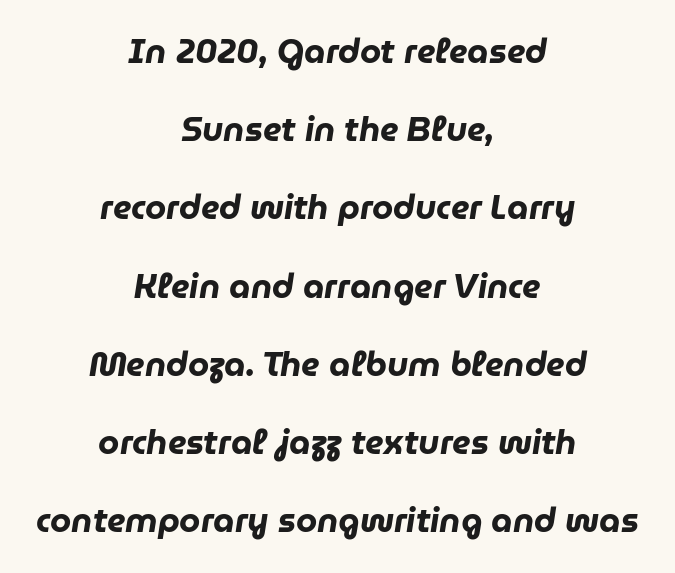
Q: Is the text bold? A: Yes.
Q: Is the text italic (slanted)? A: Yes, it leans right by about 9 degrees.
Q: Is the text underlined? A: No.
Q: How is the paragraph aligned? A: Centered.
Q: Is the spacing between letters normal or unusually wide? A: Normal.
Q: Is the spacing between lines tight, normal or loose? A: Loose.
Q: Width (condensed, normal, or wide)? A: Normal.
Q: Stroke contrast? A: Low.
Q: x-height? A: Medium.
Q: Monospaced? A: No.
